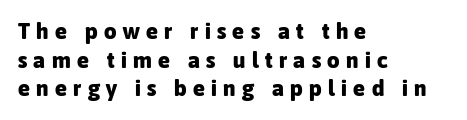
{"italic": "no", "bold": "yes", "underline": "no", "align": "left", "line_spacing": "normal", "line_spacing_ratio": 1.3, "letter_spacing": "wide", "letter_spacing_em": 0.29, "glyph_px": 22}
